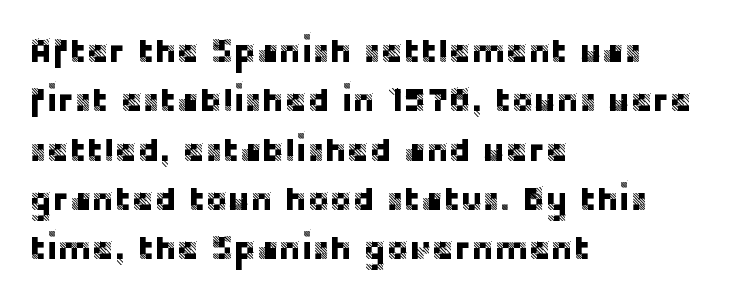
Q: Is the text italic (slanted)? A: No, it is upright.
Q: Is the typeface a serif or a sans-serif typeface? A: Sans-serif.
Q: Is the text underlined? A: No.
Q: How is the paragraph aligned? A: Left-aligned.
Q: Is the spacing between letters normal or unusually wide? A: Normal.
Q: Is the spacing between lines tight, normal or loose? A: Normal.
Q: Width (condensed, normal, or wide)? A: Normal.
Q: Stroke contrast? A: Low.
Q: x-height? A: Large.
Q: Monospaced? A: No.
